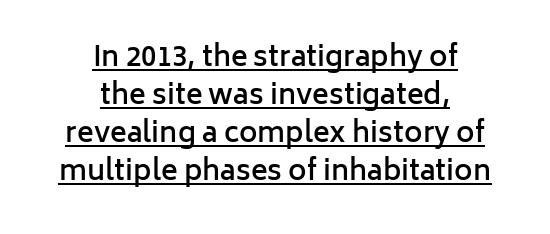
{"serif": "no", "italic": "no", "bold": "semi", "weight": "semibold", "width": "normal", "stroke_contrast": "low", "x_height": "medium", "monospaced": "no", "underline": "yes", "align": "center", "line_spacing": "normal", "line_spacing_ratio": 1.36, "letter_spacing": "normal", "letter_spacing_em": 0.0, "glyph_px": 28}
